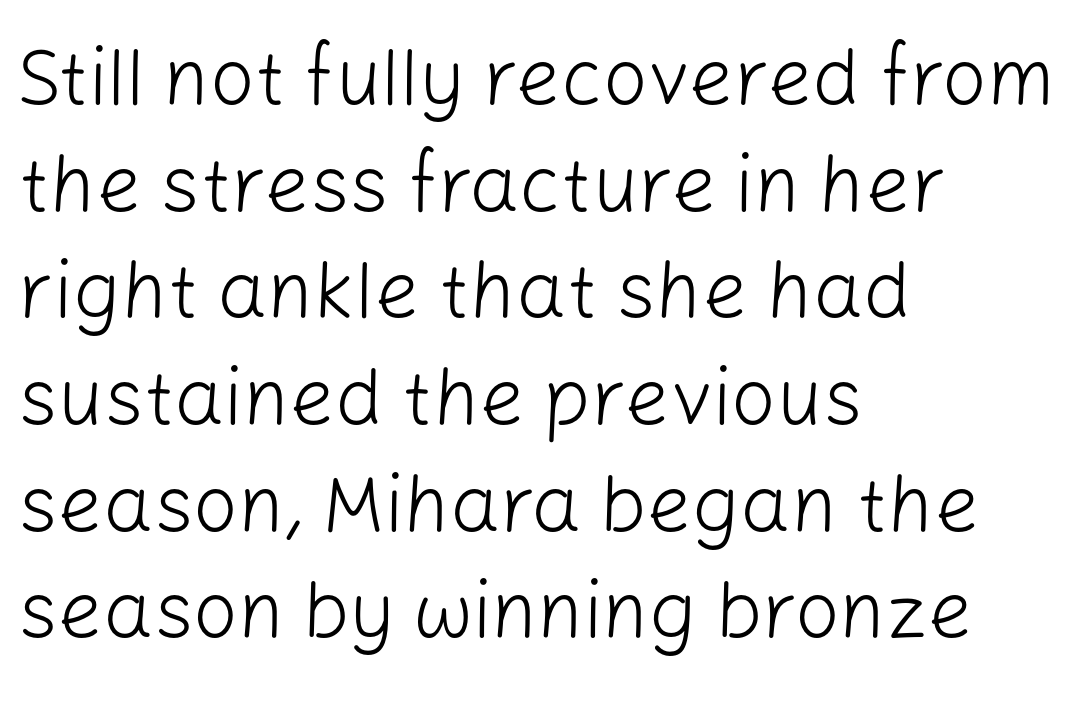
Q: Is the text bold? A: No.
Q: Is the text italic (slanted)? A: No, it is upright.
Q: Is the typeface a serif or a sans-serif typeface? A: Sans-serif.
Q: Is the text underlined? A: No.
Q: How is the paragraph aligned? A: Left-aligned.
Q: Is the spacing between letters normal or unusually wide? A: Normal.
Q: Is the spacing between lines tight, normal or loose? A: Normal.
Q: Width (condensed, normal, or wide)? A: Normal.
Q: Stroke contrast? A: Low.
Q: x-height? A: Medium.
Q: Monospaced? A: No.
